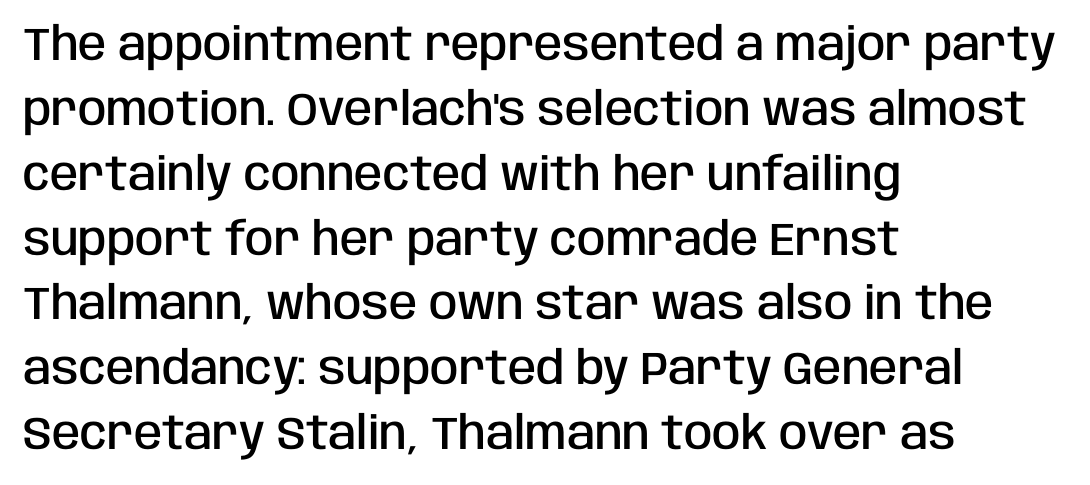
Q: Is the text bold? A: Semi-bold.
Q: Is the text italic (slanted)? A: No, it is upright.
Q: Is the typeface a serif or a sans-serif typeface? A: Sans-serif.
Q: Is the text underlined? A: No.
Q: How is the paragraph aligned? A: Left-aligned.
Q: Is the spacing between letters normal or unusually wide? A: Normal.
Q: Is the spacing between lines tight, normal or loose? A: Normal.
Q: Width (condensed, normal, or wide)? A: Condensed.
Q: Stroke contrast? A: Low.
Q: x-height? A: Large.
Q: Monospaced? A: No.
